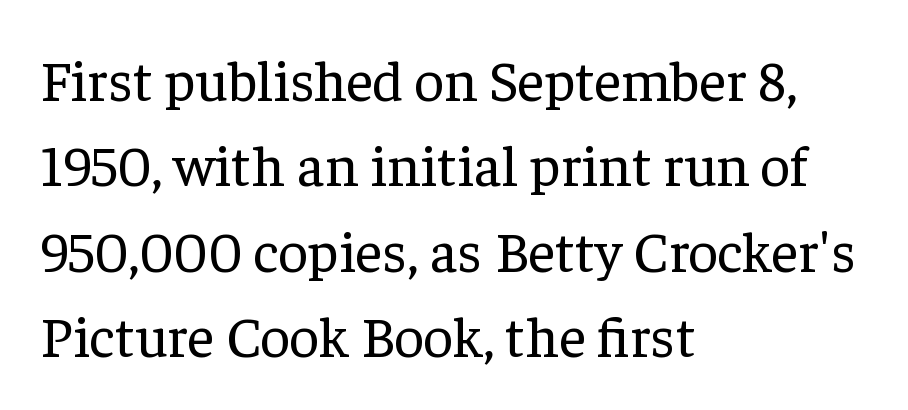
{"serif": "yes", "italic": "no", "bold": "no", "weight": "regular", "width": "normal", "stroke_contrast": "low", "x_height": "medium", "monospaced": "no", "underline": "no", "align": "left", "line_spacing": "normal", "line_spacing_ratio": 1.47, "letter_spacing": "normal", "letter_spacing_em": 0.0, "glyph_px": 58}
